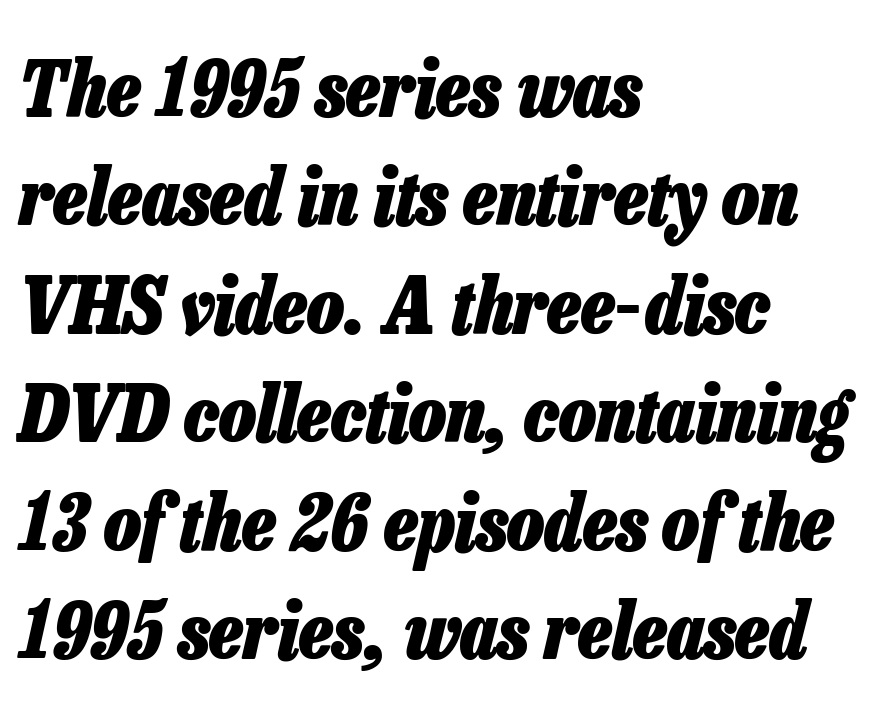
{"italic": "yes", "lean": "right", "slant_degrees": 13, "bold": "yes", "weight": "heavy", "width": "condensed", "stroke_contrast": "low", "x_height": "medium", "monospaced": "no", "underline": "no", "align": "left", "line_spacing": "normal", "line_spacing_ratio": 1.39, "letter_spacing": "normal", "letter_spacing_em": 0.0, "glyph_px": 78}
